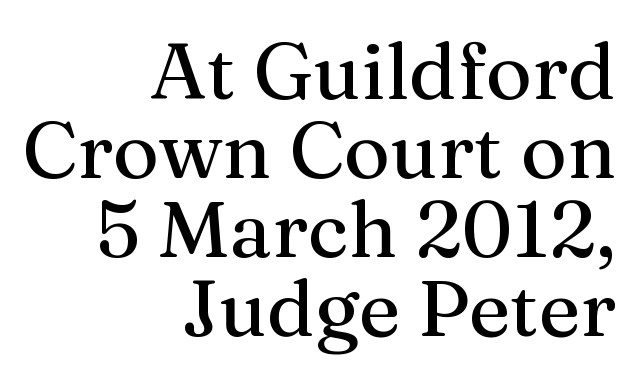
Q: Is the text italic (slanted)? A: No, it is upright.
Q: Is the typeface a serif or a sans-serif typeface? A: Serif.
Q: Is the text underlined? A: No.
Q: How is the paragraph aligned? A: Right-aligned.
Q: Is the spacing between letters normal or unusually wide? A: Normal.
Q: Is the spacing between lines tight, normal or loose? A: Tight.
Q: Width (condensed, normal, or wide)? A: Normal.
Q: Stroke contrast? A: Medium.
Q: x-height? A: Medium.
Q: Monospaced? A: No.
